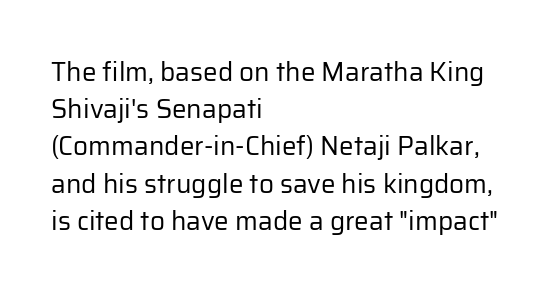
Q: Is the text bold? A: No.
Q: Is the text italic (slanted)? A: No, it is upright.
Q: Is the text underlined? A: No.
Q: How is the paragraph aligned? A: Left-aligned.
Q: Is the spacing between letters normal or unusually wide? A: Normal.
Q: Is the spacing between lines tight, normal or loose? A: Normal.
